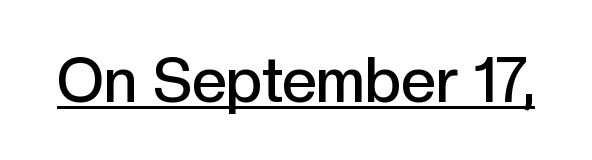
Caption: semibold face, moderately heavy strokes. The letters stand straight up with perfectly vertical stems. Do the characters align in a grid? No, the font is proportional. Glance below the letters and you will spot a drawn line. This sample uses a sans-serif face. You could call the tracking neutral — neither tight nor loose.
